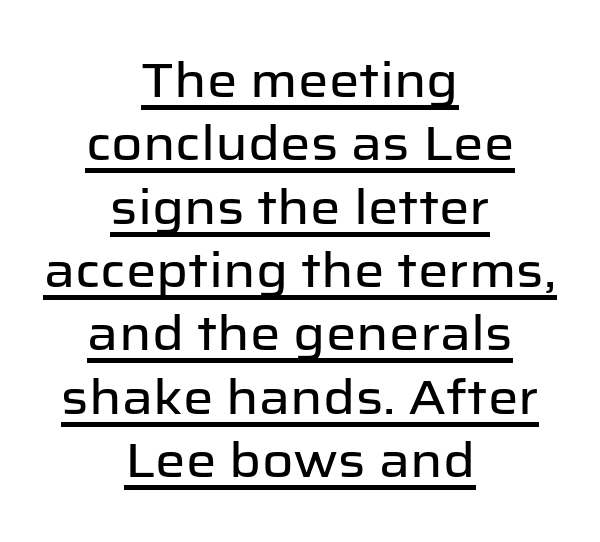
The image shows 48 px sans-serif type, upright; set centered, normal line spacing (1.32x), normal letter spacing, underlined; low stroke contrast and a medium x-height.
